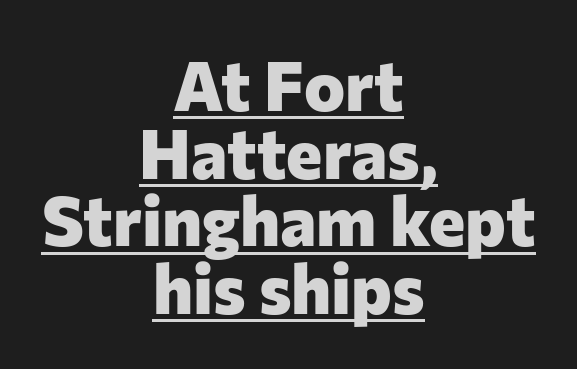
Q: Is the text bold? A: Yes.
Q: Is the text italic (slanted)? A: No, it is upright.
Q: Is the typeface a serif or a sans-serif typeface? A: Sans-serif.
Q: Is the text underlined? A: Yes.
Q: How is the paragraph aligned? A: Centered.
Q: Is the spacing between letters normal or unusually wide? A: Normal.
Q: Is the spacing between lines tight, normal or loose? A: Tight.
Q: Width (condensed, normal, or wide)? A: Normal.
Q: Stroke contrast? A: Low.
Q: x-height? A: Medium.
Q: Monospaced? A: No.
